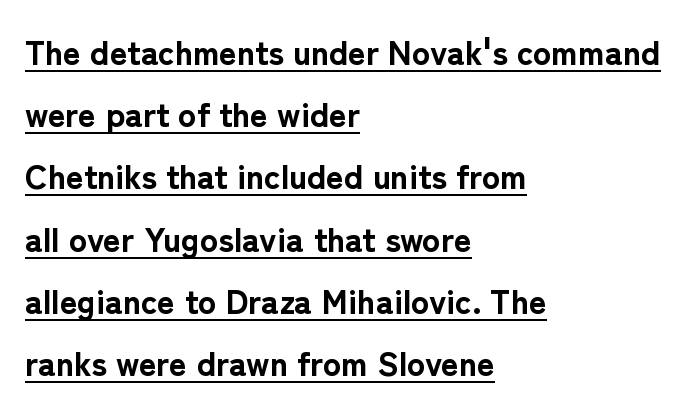
Here the designer chose a conventional face with non-uniform glyph widths. Vertical strokes here are truly vertical. The face used here has the dense, thick strokes of a bold. Note: no serifs on the glyphs. This rendering leaves character spacing at its baseline value. Every row of glyphs begins at an identical x-position on the left.
